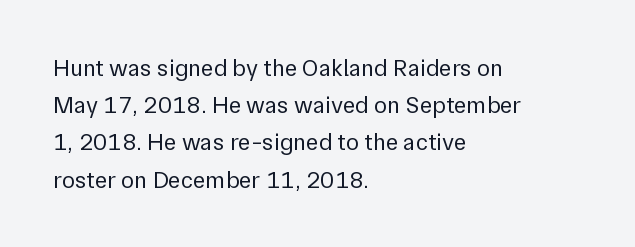
The image shows 24 px text type, upright; set left-aligned, normal line spacing (1.55x), normal letter spacing, not underlined.
